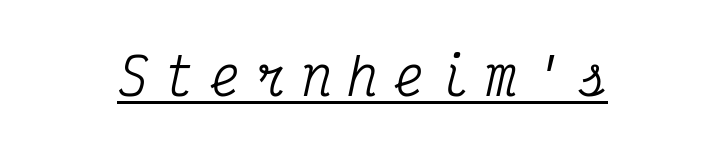
Here the designer chose a console-style face with uniform glyph widths. Underlined type. Substantial extra tracking has been applied to these lines. You can tell it's italic because the verticals aren't actually vertical. The characters display serif detailing at their extremities.
